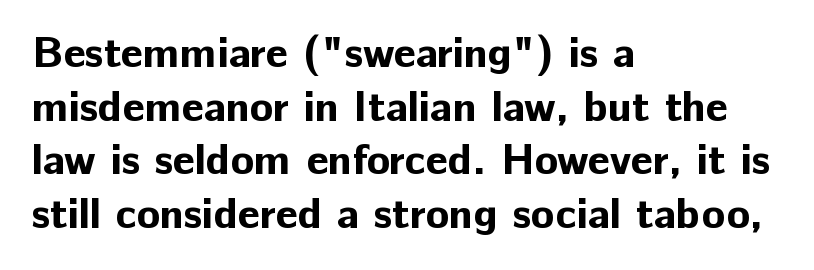
Q: Is the text bold? A: Yes.
Q: Is the text italic (slanted)? A: No, it is upright.
Q: Is the typeface a serif or a sans-serif typeface? A: Sans-serif.
Q: Is the text underlined? A: No.
Q: How is the paragraph aligned? A: Left-aligned.
Q: Is the spacing between letters normal or unusually wide? A: Normal.
Q: Is the spacing between lines tight, normal or loose? A: Normal.
Q: Width (condensed, normal, or wide)? A: Normal.
Q: Stroke contrast? A: Low.
Q: x-height? A: Medium.
Q: Monospaced? A: No.
